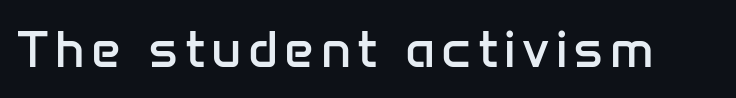
{"serif": "no", "italic": "no", "bold": "no", "weight": "regular", "width": "normal", "stroke_contrast": "low", "x_height": "medium", "monospaced": "no", "underline": "no", "glyph_px": 52}
